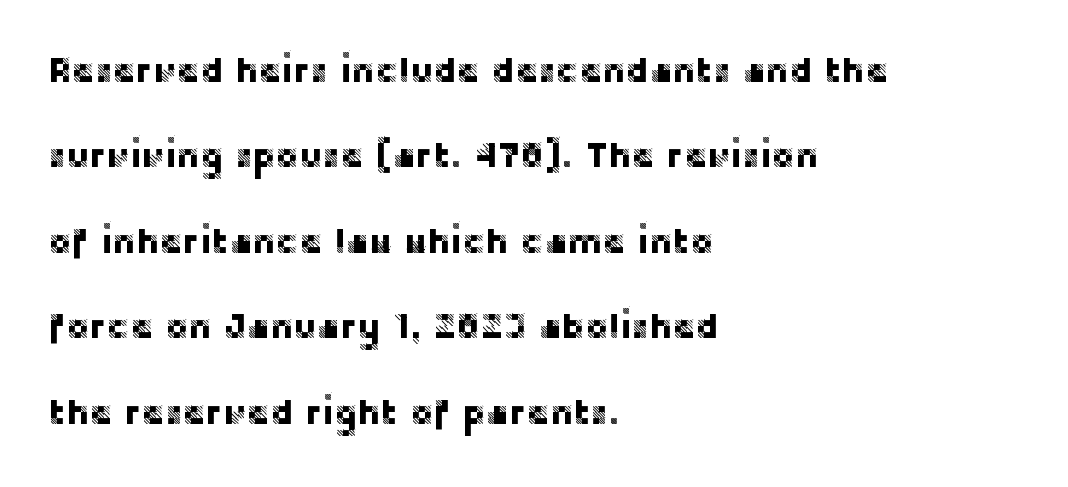
Q: Is the text italic (slanted)? A: No, it is upright.
Q: Is the typeface a serif or a sans-serif typeface? A: Sans-serif.
Q: Is the text underlined? A: No.
Q: How is the paragraph aligned? A: Left-aligned.
Q: Is the spacing between letters normal or unusually wide? A: Normal.
Q: Is the spacing between lines tight, normal or loose? A: Loose.
Q: Width (condensed, normal, or wide)? A: Normal.
Q: Stroke contrast? A: Low.
Q: x-height? A: Large.
Q: Monospaced? A: No.
